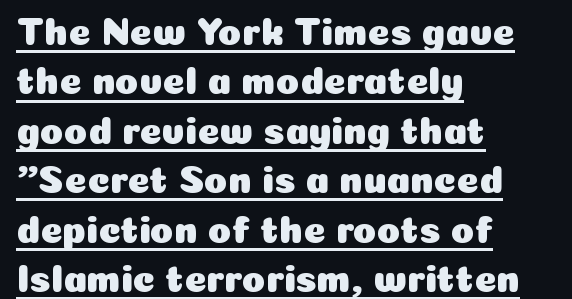
The image shows 38 px sans-serif type, upright; set left-aligned, normal line spacing (1.3x), normal letter spacing, underlined; low stroke contrast and a medium x-height.
